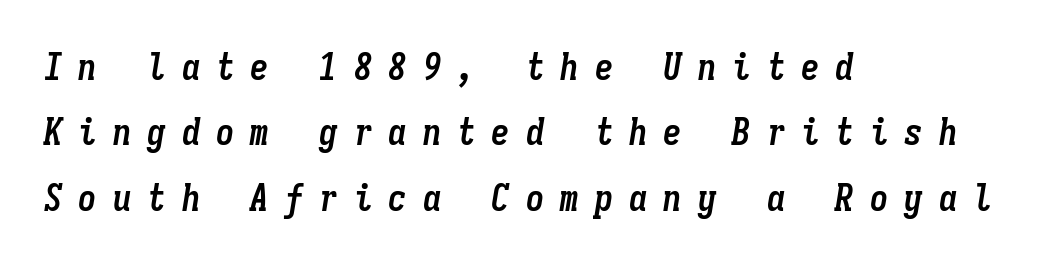
Q: Is the text bold? A: Yes.
Q: Is the text italic (slanted)? A: Yes, it leans right by about 9 degrees.
Q: Is the text underlined? A: No.
Q: How is the paragraph aligned? A: Left-aligned.
Q: Is the spacing between letters normal or unusually wide? A: Unusually wide.
Q: Width (condensed, normal, or wide)? A: Condensed.
Q: Stroke contrast? A: Low.
Q: x-height? A: Medium.
Q: Monospaced? A: Yes.
